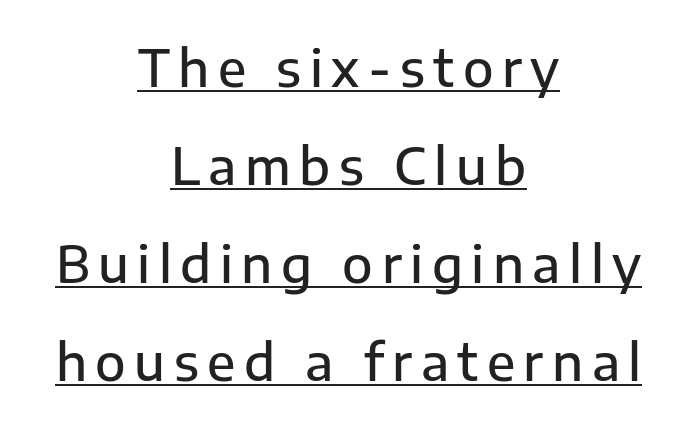
The image shows 50 px semibold sans-serif type, upright; set centered, loose line spacing (1.96x), underlined; low stroke contrast and a medium x-height.
